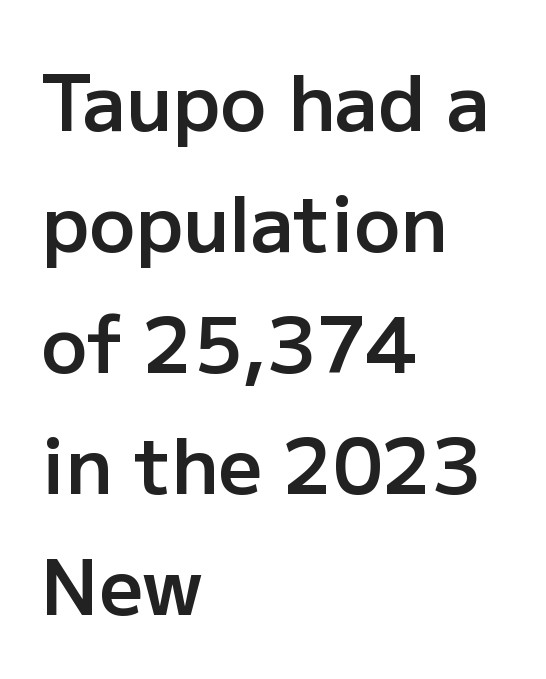
{"serif": "no", "italic": "no", "bold": "semi", "weight": "semibold", "width": "normal", "stroke_contrast": "low", "x_height": "medium", "monospaced": "no", "underline": "no", "align": "left", "line_spacing": "normal", "line_spacing_ratio": 1.57, "letter_spacing": "normal", "letter_spacing_em": 0.0, "glyph_px": 77}
